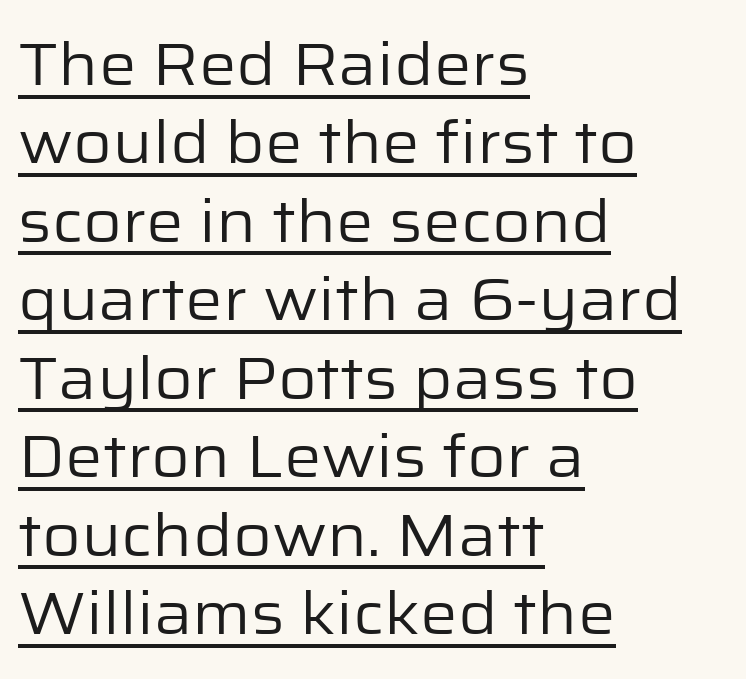
Q: Is the text bold? A: No.
Q: Is the text italic (slanted)? A: No, it is upright.
Q: Is the typeface a serif or a sans-serif typeface? A: Sans-serif.
Q: Is the text underlined? A: Yes.
Q: How is the paragraph aligned? A: Left-aligned.
Q: Is the spacing between letters normal or unusually wide? A: Normal.
Q: Is the spacing between lines tight, normal or loose? A: Normal.
Q: Width (condensed, normal, or wide)? A: Normal.
Q: Stroke contrast? A: Low.
Q: x-height? A: Medium.
Q: Monospaced? A: No.
